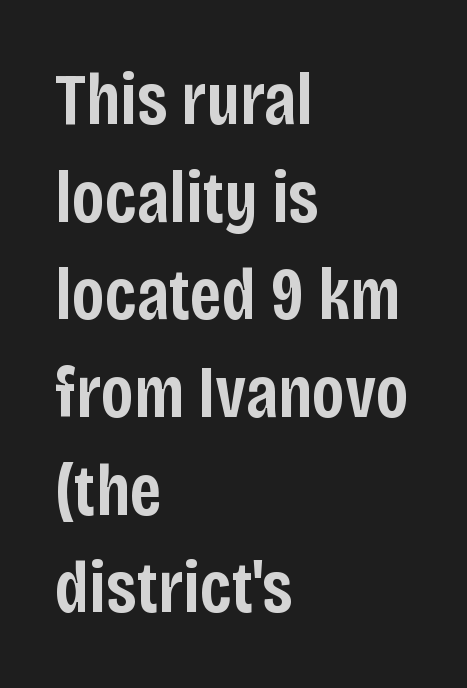
The image shows 74 px semibold, condensed sans-serif type, upright; set left-aligned, normal line spacing (1.32x), normal letter spacing, not underlined; low stroke contrast and a large x-height.
